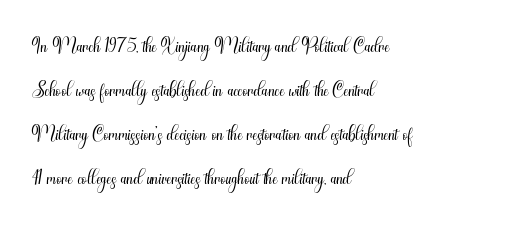
The image shows 30 px light, condensed sans-serif type; set left-aligned, normal line spacing (1.47x), normal letter spacing, not underlined; medium stroke contrast and a small x-height.
